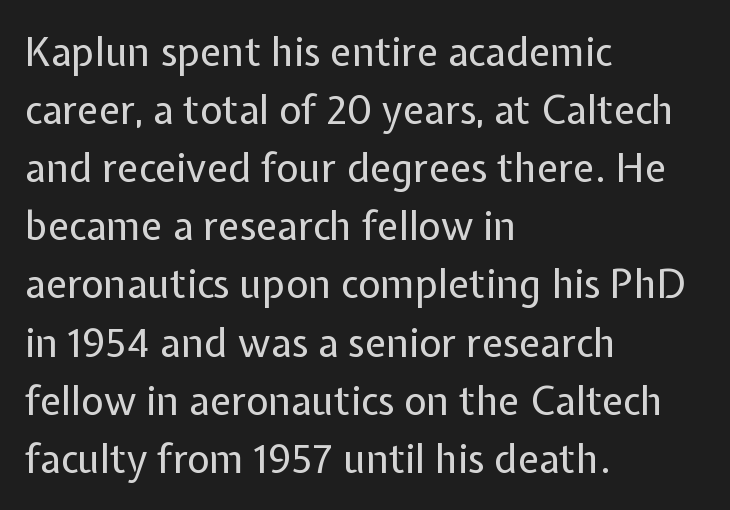
Q: Is the text bold? A: No.
Q: Is the text italic (slanted)? A: No, it is upright.
Q: Is the typeface a serif or a sans-serif typeface? A: Sans-serif.
Q: Is the text underlined? A: No.
Q: How is the paragraph aligned? A: Left-aligned.
Q: Is the spacing between letters normal or unusually wide? A: Normal.
Q: Is the spacing between lines tight, normal or loose? A: Normal.
Q: Width (condensed, normal, or wide)? A: Normal.
Q: Stroke contrast? A: Low.
Q: x-height? A: Medium.
Q: Monospaced? A: No.
